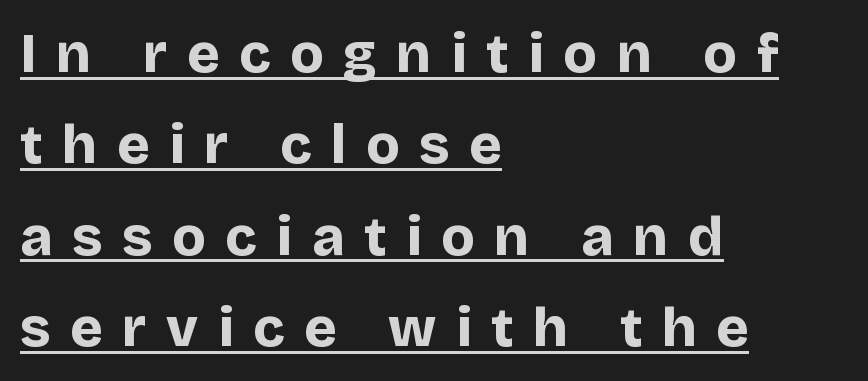
{"serif": "no", "italic": "no", "bold": "yes", "weight": "bold", "width": "normal", "stroke_contrast": "low", "x_height": "large", "monospaced": "no", "underline": "yes", "align": "left", "line_spacing": "normal", "line_spacing_ratio": 1.66, "letter_spacing": "wide", "letter_spacing_em": 0.36, "glyph_px": 55}
